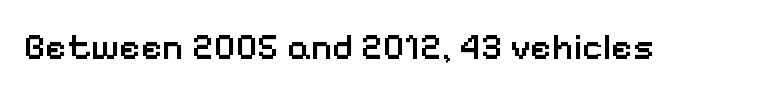
Q: Is the text bold? A: Semi-bold.
Q: Is the text italic (slanted)? A: No, it is upright.
Q: Is the typeface a serif or a sans-serif typeface? A: Sans-serif.
Q: Is the text underlined? A: No.
Q: Is the spacing between letters normal or unusually wide? A: Normal.
Q: Width (condensed, normal, or wide)? A: Normal.
Q: Stroke contrast? A: Low.
Q: x-height? A: Medium.
Q: Monospaced? A: No.
